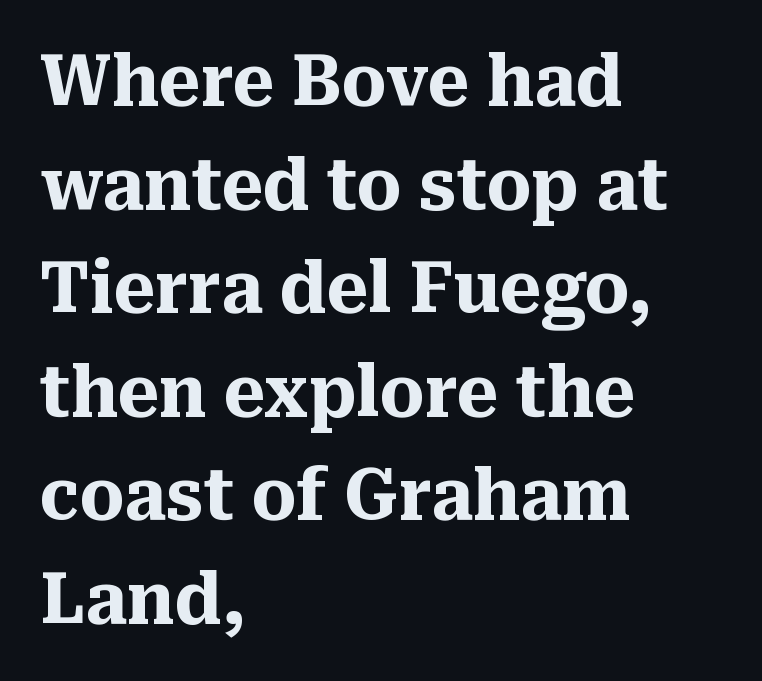
{"serif": "yes", "italic": "no", "bold": "yes", "weight": "heavy", "width": "normal", "stroke_contrast": "medium", "x_height": "medium", "monospaced": "no", "underline": "no", "align": "left", "line_spacing": "normal", "line_spacing_ratio": 1.48, "letter_spacing": "normal", "letter_spacing_em": 0.0, "glyph_px": 70}
